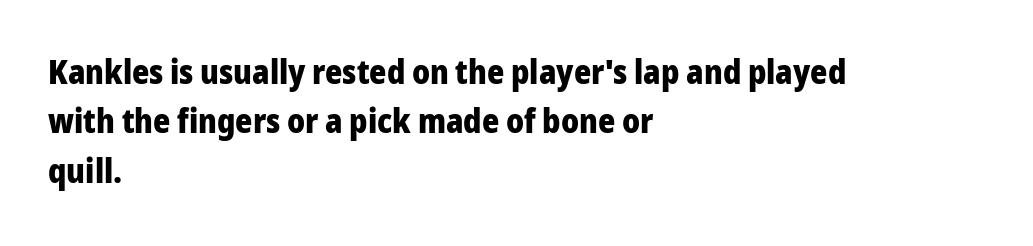
This rendering uses left alignment, leaving the right contour irregular. Tall strokes in this sample are plumb rather than angled. Font category for this specimen: sans-serif. The zone under the glyphs is completely vacant.
